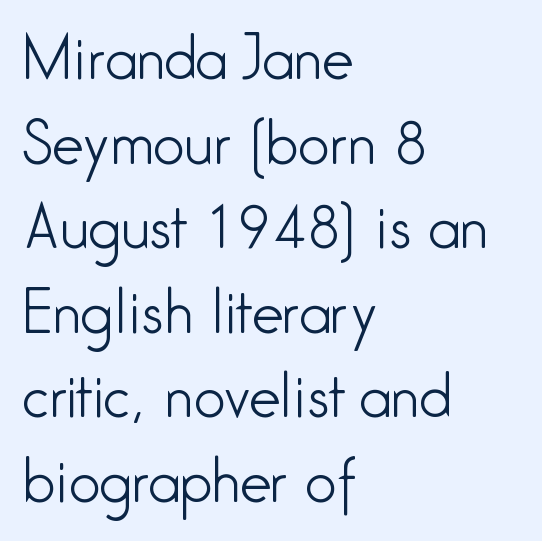
The image shows 56 px light, condensed sans-serif type, upright; set left-aligned, normal line spacing (1.51x), normal letter spacing, not underlined; low stroke contrast and a medium x-height.
